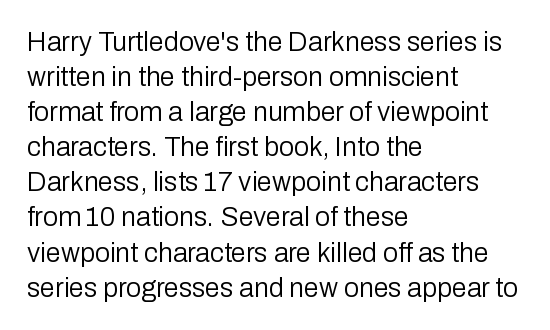
{"italic": "no", "bold": "no", "underline": "no", "align": "left", "line_spacing": "normal", "line_spacing_ratio": 1.3, "letter_spacing": "normal", "letter_spacing_em": 0.0, "glyph_px": 27}
